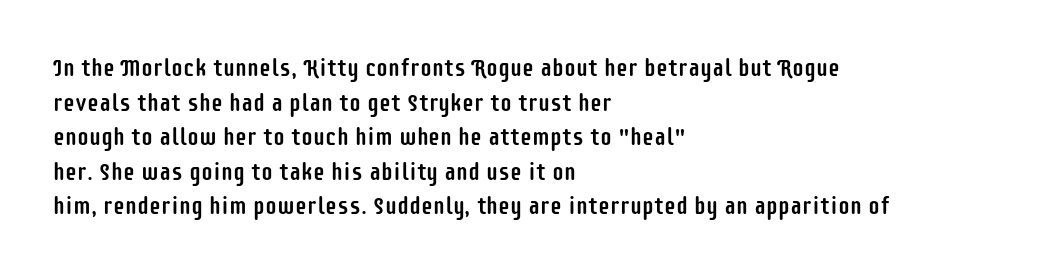
The image shows 24 px text type, upright; set left-aligned, normal line spacing (1.44x), normal letter spacing, not underlined.
